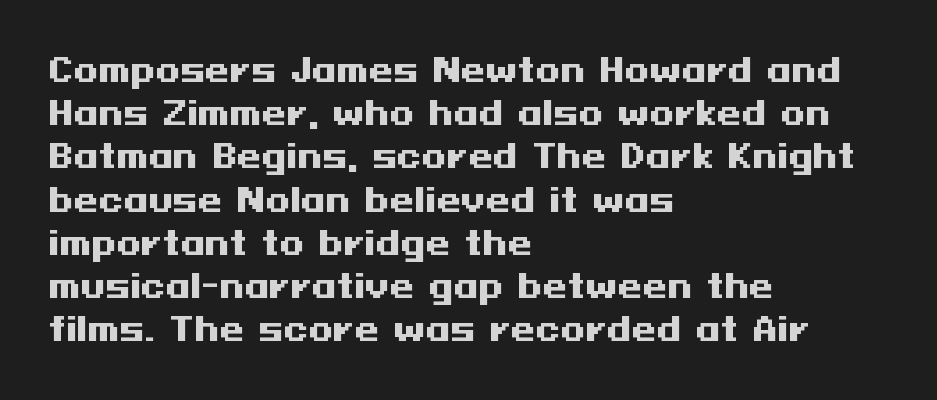
{"serif": "no", "italic": "no", "bold": "yes", "weight": "heavy", "width": "wide", "stroke_contrast": "medium", "x_height": "medium", "underline": "no", "align": "left", "line_spacing": "normal", "line_spacing_ratio": 1.35, "letter_spacing": "normal", "letter_spacing_em": 0.0, "glyph_px": 32}
